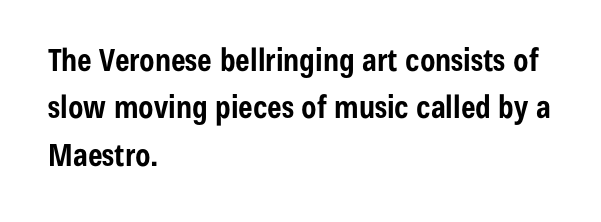
The image shows 31 px bold, condensed sans-serif type, upright; set left-aligned, normal line spacing (1.53x), normal letter spacing, not underlined; low stroke contrast and a medium x-height.
